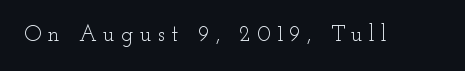
{"italic": "no", "bold": "no", "underline": "no", "letter_spacing": "wide", "letter_spacing_em": 0.29, "glyph_px": 22}
